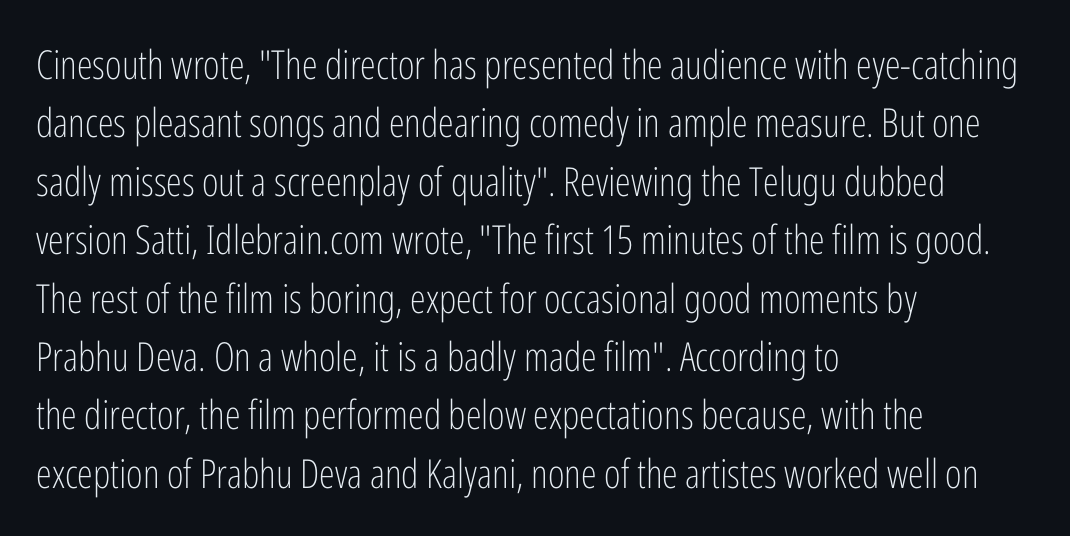
The image shows 40 px light, condensed sans-serif type, upright; set left-aligned, normal line spacing (1.46x), normal letter spacing, not underlined; low stroke contrast and a medium x-height.
